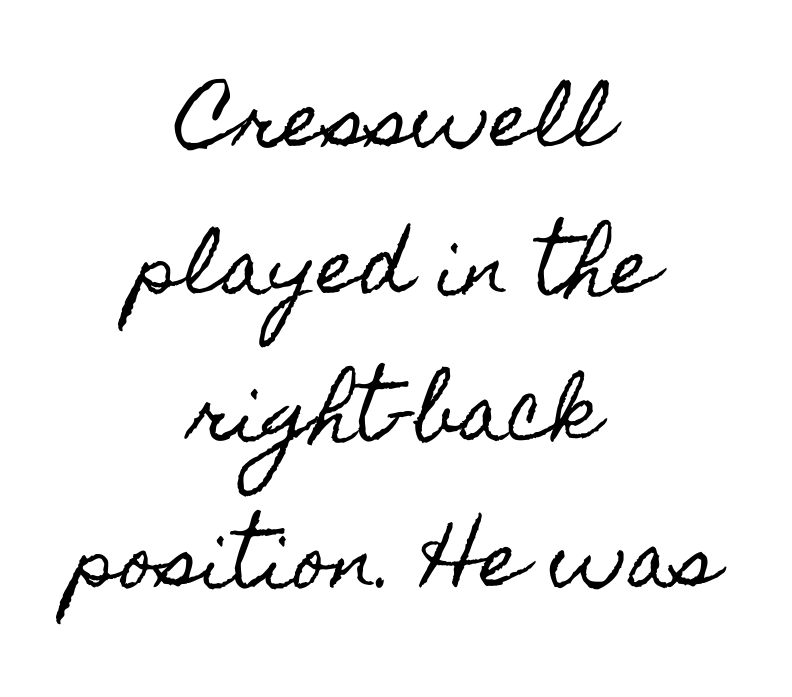
The image shows 74 px condensed type; set centered, loose line spacing (1.98x), normal letter spacing, not underlined; a small x-height.
